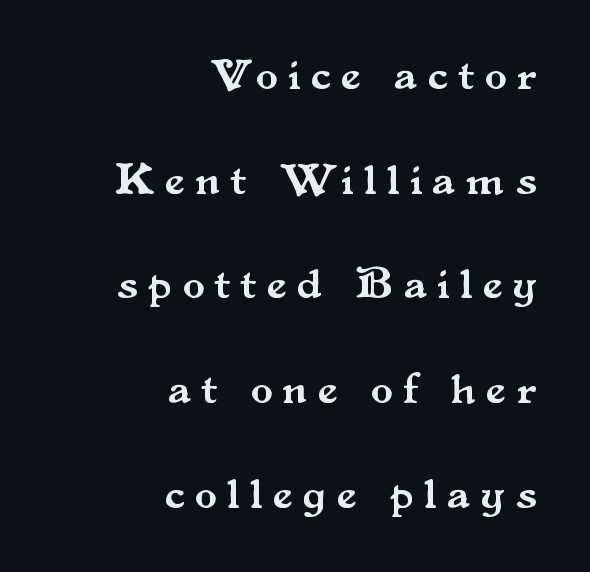
The image shows 44 px serif type, upright; set right-aligned, loose line spacing (2.38x), unusually wide letter spacing (+0.25 em), not underlined; medium stroke contrast and a small x-height.
